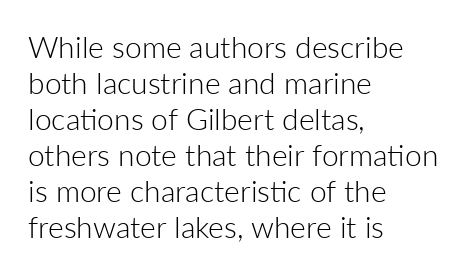
Q: Is the text bold? A: No.
Q: Is the text italic (slanted)? A: No, it is upright.
Q: Is the typeface a serif or a sans-serif typeface? A: Sans-serif.
Q: Is the text underlined? A: No.
Q: How is the paragraph aligned? A: Left-aligned.
Q: Is the spacing between letters normal or unusually wide? A: Normal.
Q: Width (condensed, normal, or wide)? A: Normal.
Q: Stroke contrast? A: Low.
Q: x-height? A: Medium.
Q: Monospaced? A: No.
